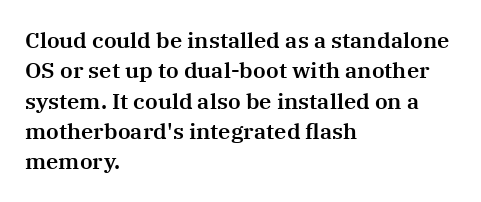
Q: Is the text italic (slanted)? A: No, it is upright.
Q: Is the text underlined? A: No.
Q: How is the paragraph aligned? A: Left-aligned.
Q: Is the spacing between letters normal or unusually wide? A: Normal.
Q: Is the spacing between lines tight, normal or loose? A: Normal.
